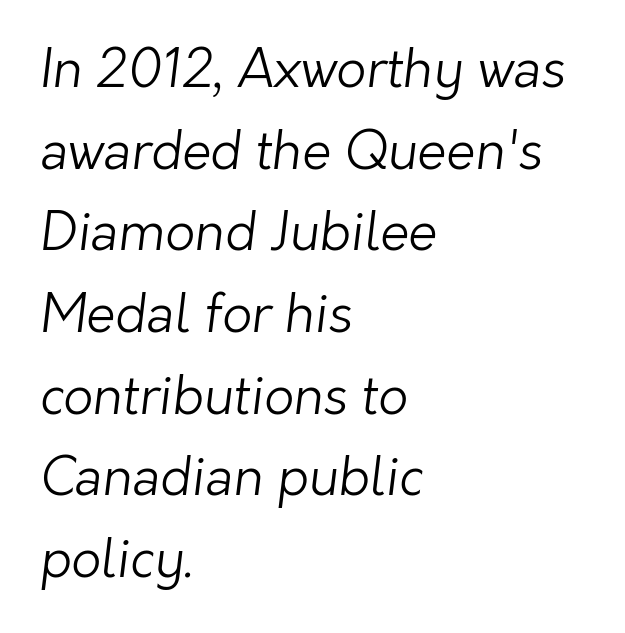
The image shows 52 px light sans-serif type; set left-aligned, normal line spacing (1.57x), normal letter spacing, not underlined; low stroke contrast and a medium x-height.
